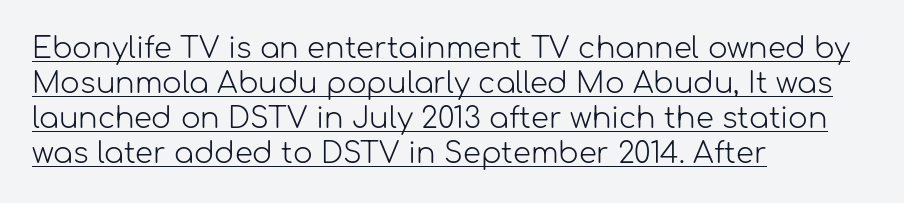
Q: Is the text bold? A: No.
Q: Is the text italic (slanted)? A: No, it is upright.
Q: Is the typeface a serif or a sans-serif typeface? A: Sans-serif.
Q: Is the text underlined? A: Yes.
Q: How is the paragraph aligned? A: Left-aligned.
Q: Is the spacing between letters normal or unusually wide? A: Normal.
Q: Width (condensed, normal, or wide)? A: Normal.
Q: Stroke contrast? A: Low.
Q: x-height? A: Medium.
Q: Monospaced? A: No.
